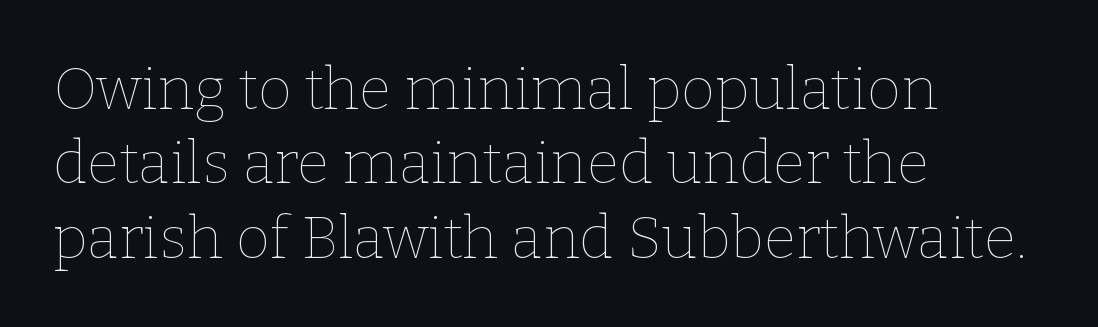
The image shows 59 px thin type, upright; set left-aligned, normal line spacing (1.26x), normal letter spacing, not underlined; low stroke contrast and a medium x-height.
